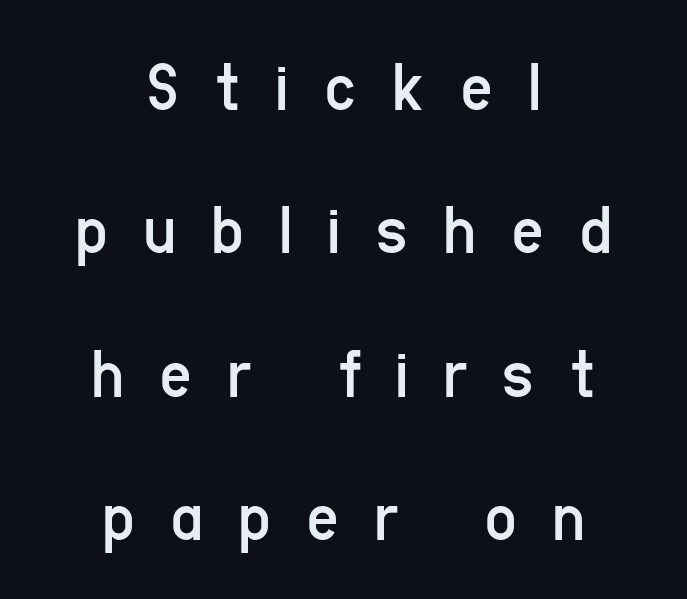
The image shows 71 px regular-weight, condensed sans-serif type, upright; set centered, loose line spacing (2.02x), unusually wide letter spacing (+0.49 em), not underlined; low stroke contrast and a medium x-height.
